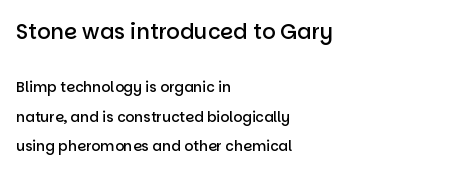
The image shows 21 px text type, upright; set left-aligned, loose line spacing (2.11x), normal letter spacing, not underlined; the first (top) block is 1.5x larger.
